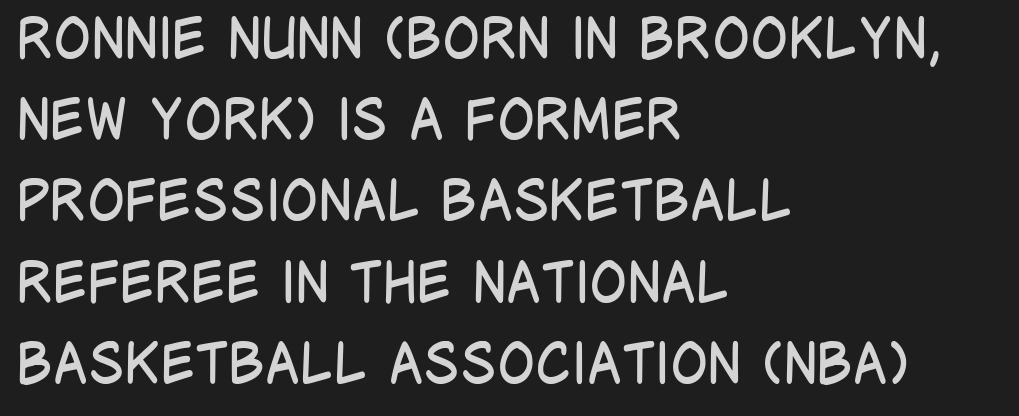
Whoever set this chose a conventional vertical rhythm. There is no visible air inserted between adjacent glyphs. The face used here is proportionally spaced, like ordinary book or web type. The text was rendered using a sans face with plain stroke endings. Typeset ragged right — the left edge is the straight one.
